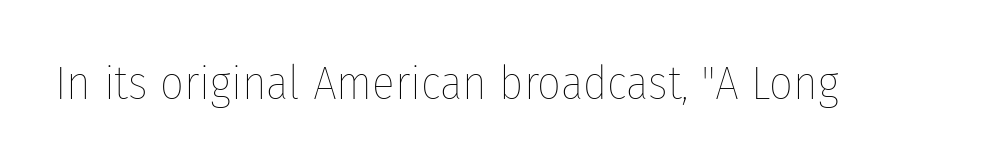
The image shows 47 px thin, condensed type, upright; set normal letter spacing, not underlined; low stroke contrast and a medium x-height.
